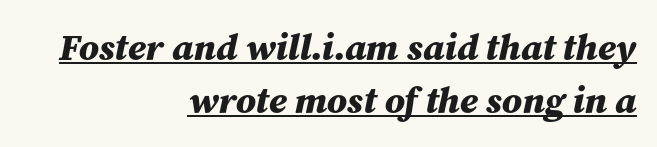
The image shows 37 px bold type, italic (leaning right); set right-aligned, normal line spacing (1.43x), normal letter spacing, underlined; medium stroke contrast and a medium x-height.
